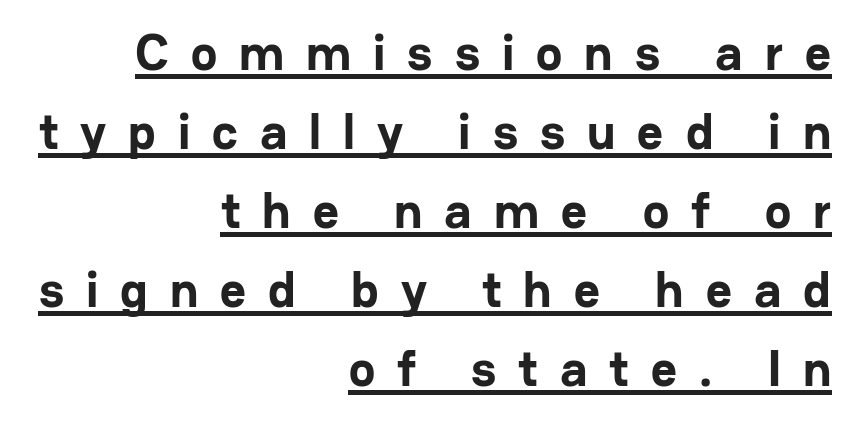
{"serif": "no", "italic": "no", "bold": "yes", "weight": "bold", "width": "normal", "stroke_contrast": "low", "x_height": "medium", "monospaced": "no", "underline": "yes", "align": "right", "line_spacing": "normal", "line_spacing_ratio": 1.58, "letter_spacing": "wide", "letter_spacing_em": 0.44, "glyph_px": 50}
